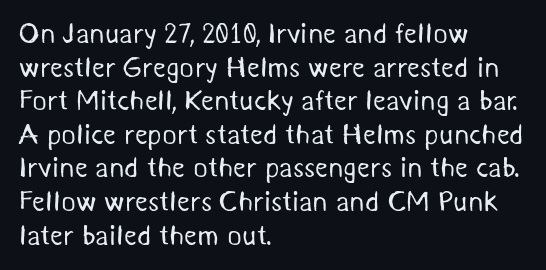
The image shows 28 px regular-weight sans-serif type; set left-aligned, line spacing 1.2x, normal letter spacing, not underlined; medium stroke contrast and a medium x-height.
